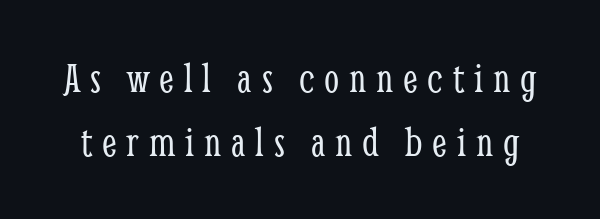
The image shows 43 px light, condensed serif type, upright; set normal line spacing (1.48x), unusually wide letter spacing (+0.23 em), not underlined; low stroke contrast and a medium x-height.
